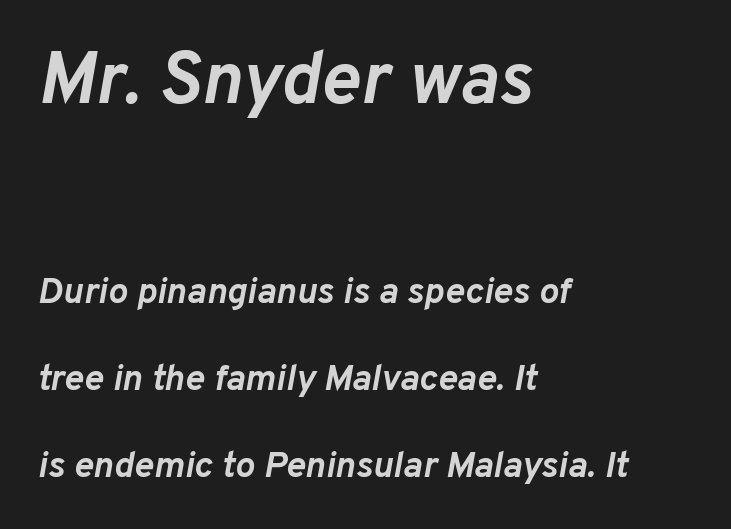
Stroke thickness is high; the sample reads as a true bold. A typesetter would call this zero additional tracking. The passage shown leans; its letterforms are oblique. This sample is left-justified, so line endings fall wherever the words run out.
